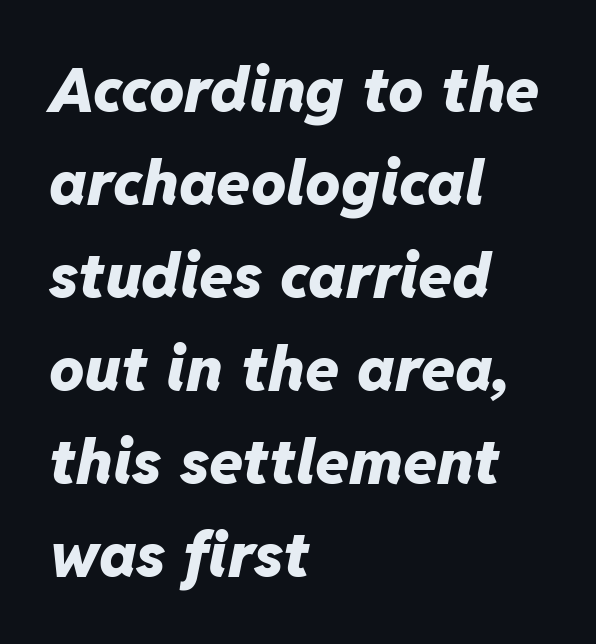
The whole block is typeset with a tilt. Nothing unusual about the tracking: characters are spaced as the font intends. How would I describe the line gaps? Plain and ordinary. Notice how thick the strokes are: this is what a full bold looks like.
